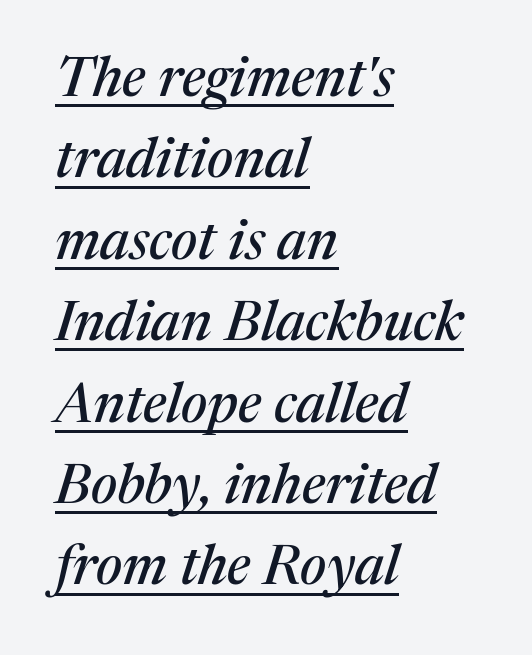
The image shows 55 px serif type, italic (leaning right); set left-aligned, normal line spacing (1.48x), normal letter spacing, underlined; medium stroke contrast and a medium x-height.
